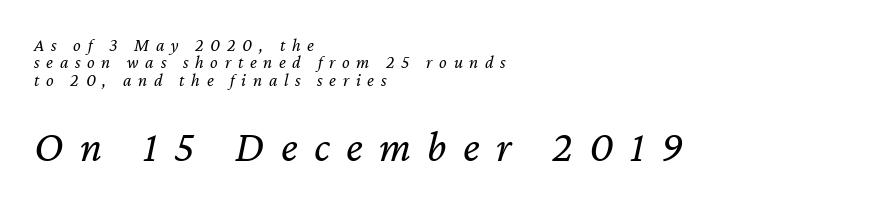
Q: Is the text bold? A: No.
Q: Is the text italic (slanted)? A: Yes, it leans right by about 12 degrees.
Q: Is the text underlined? A: No.
Q: How is the paragraph aligned? A: Left-aligned.
Q: Is the spacing between letters normal or unusually wide? A: Unusually wide.
Q: Is the spacing between lines tight, normal or loose? A: Tight.
Q: Which block of text is set in a larger size, the first (top) or the second (bottom)? A: The second (bottom) one.
Q: Width (condensed, normal, or wide)? A: Normal.
Q: Stroke contrast? A: Low.
Q: x-height? A: Medium.
Q: Monospaced? A: No.
